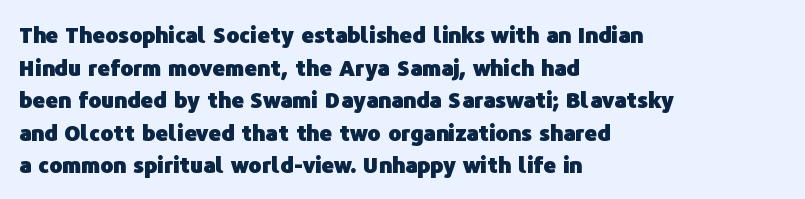
{"italic": "no", "bold": "yes", "underline": "no", "align": "left", "line_spacing": "normal", "line_spacing_ratio": 1.48, "letter_spacing": "normal", "letter_spacing_em": 0.0, "glyph_px": 22}
